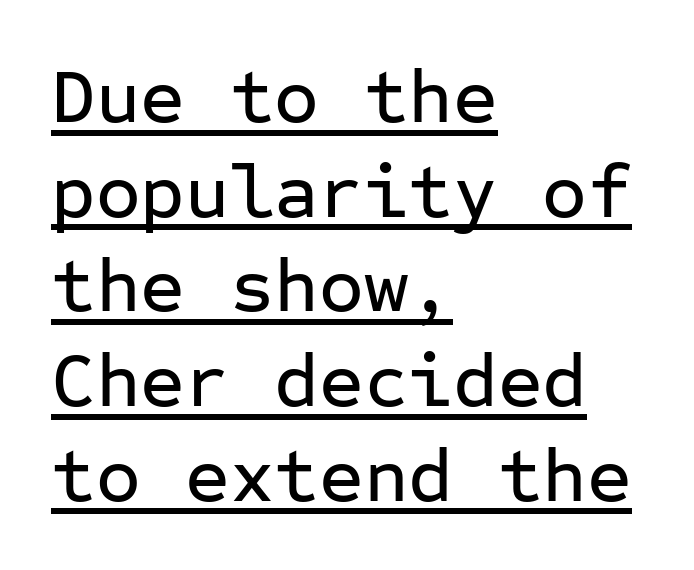
The image shows 77 px sans-serif type, upright, monospaced; set left-aligned, line spacing 1.23x, normal letter spacing, underlined; low stroke contrast and a medium x-height.
